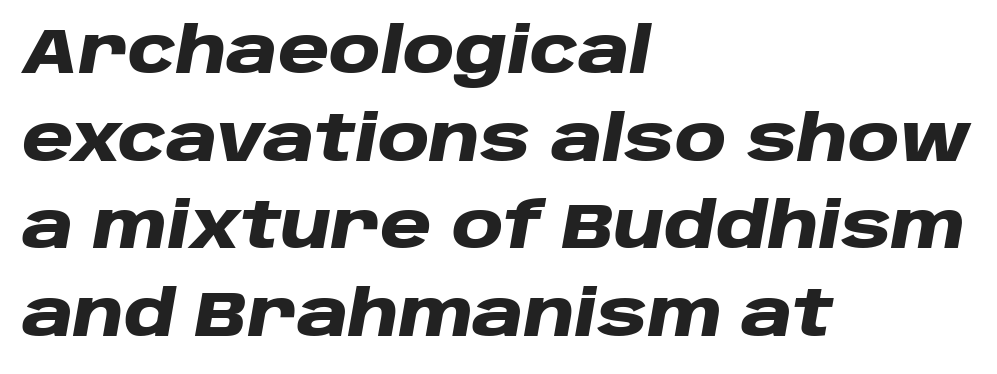
The image shows 63 px heavy, wide type, italic (leaning right); set left-aligned, normal line spacing (1.39x), normal letter spacing, not underlined; low stroke contrast and a large x-height.
